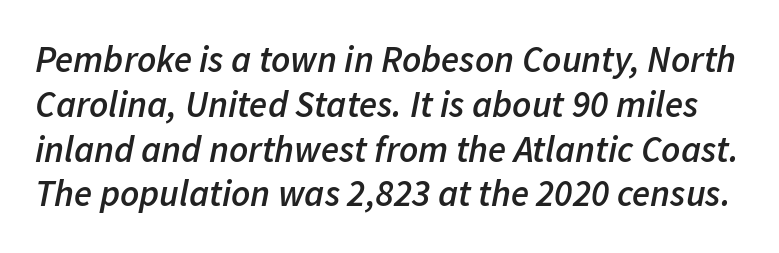
Notice the strokes are somewhat thickened but not fully heavy: this is a semibold. The lettering tilts uniformly, giving the passage an italic look. These lines keep a tight, regular rhythm from letter to letter. Varying glyph widths throughout — classic text-font behaviour.
